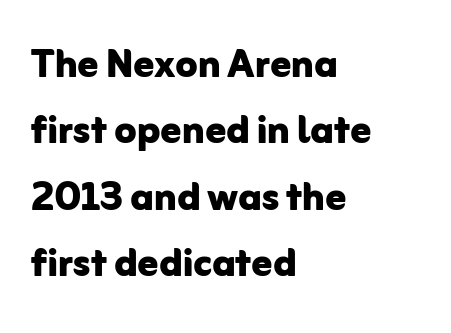
The image shows 51 px bold sans-serif type, upright; set left-aligned, normal line spacing (1.3x), normal letter spacing, not underlined; low stroke contrast and a medium x-height.
